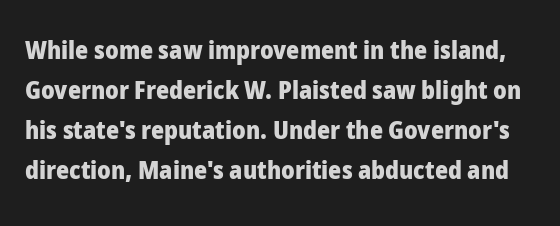
The image shows 25 px bold type, upright; set normal line spacing (1.6x), normal letter spacing, not underlined.
